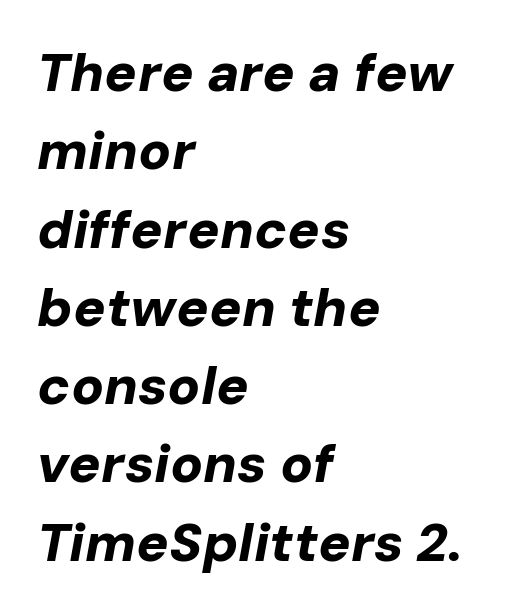
Q: Is the text bold? A: Yes.
Q: Is the text italic (slanted)? A: Yes, it leans right by about 10 degrees.
Q: Is the text underlined? A: No.
Q: How is the paragraph aligned? A: Left-aligned.
Q: Is the spacing between letters normal or unusually wide? A: Normal.
Q: Is the spacing between lines tight, normal or loose? A: Normal.
Q: Width (condensed, normal, or wide)? A: Normal.
Q: Stroke contrast? A: Low.
Q: x-height? A: Medium.
Q: Monospaced? A: No.
